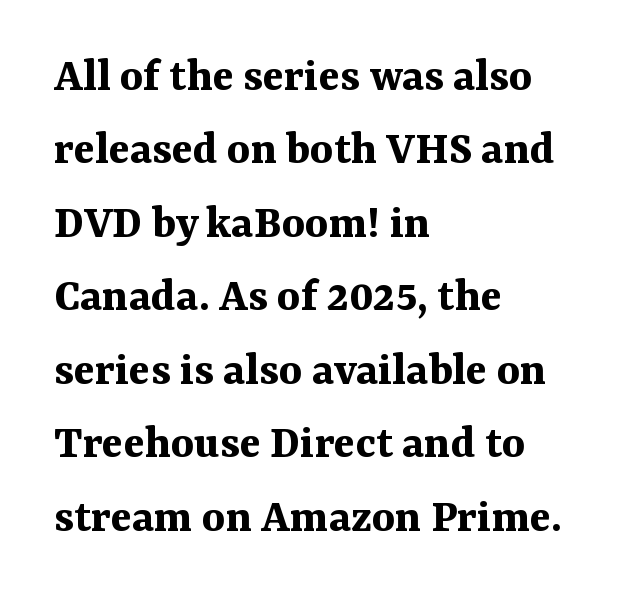
The image shows 49 px bold serif type, upright; set left-aligned, normal line spacing (1.5x), normal letter spacing, not underlined; medium stroke contrast and a medium x-height.
